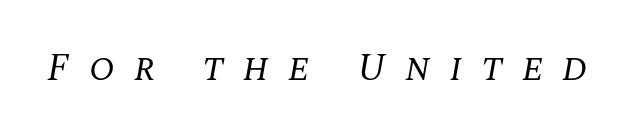
{"serif": "yes", "italic": "yes", "lean": "right", "slant_degrees": 10, "bold": "no", "weight": "regular", "width": "normal", "stroke_contrast": "medium", "x_height": "large", "monospaced": "no", "underline": "no", "letter_spacing": "wide", "letter_spacing_em": 0.5, "glyph_px": 38}
